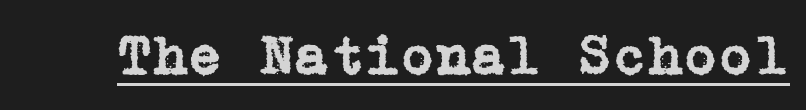
The image shows 57 px serif type, upright; set normal letter spacing, underlined; low stroke contrast and a medium x-height.
